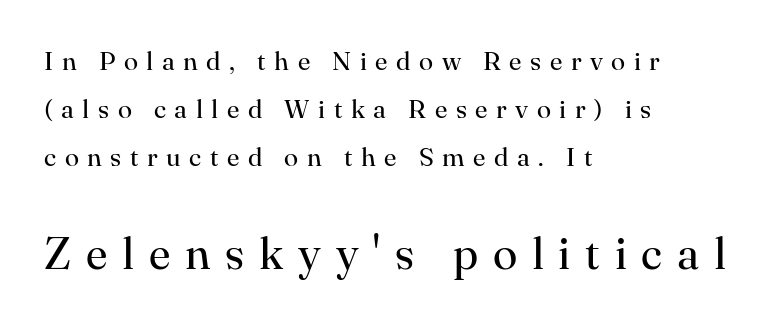
The type family on display is of the serif kind. The characters are drawn with everyday or finer stroke widths. Line starts are locked; line ends wander. Varying glyph widths throughout — classic text-font behaviour. These two chunks differ in scale, with the bottom chunk taking the larger measure.
